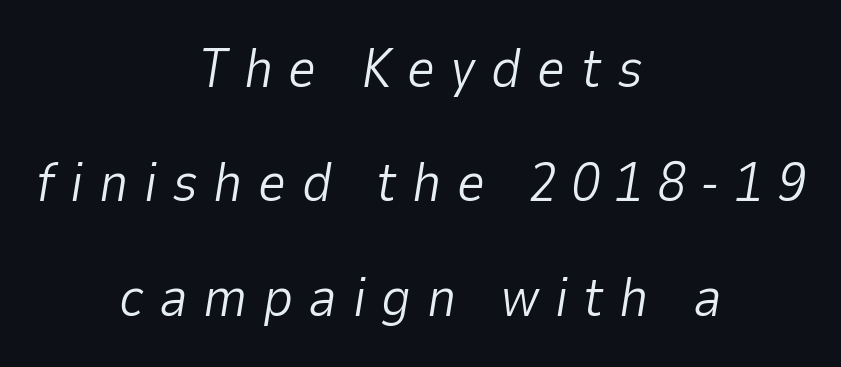
Q: Is the text bold? A: No.
Q: Is the text italic (slanted)? A: Yes, it leans right by about 9 degrees.
Q: Is the text underlined? A: No.
Q: How is the paragraph aligned? A: Centered.
Q: Is the spacing between letters normal or unusually wide? A: Unusually wide.
Q: Is the spacing between lines tight, normal or loose? A: Loose.
Q: Width (condensed, normal, or wide)? A: Normal.
Q: Stroke contrast? A: Low.
Q: x-height? A: Medium.
Q: Monospaced? A: No.
